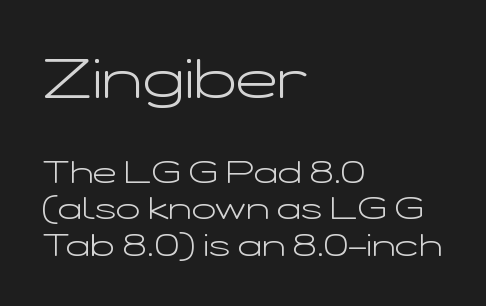
Students, note that the glyphs here touch the page at normal intervals. Type style note: lacks serifs. Each letter keeps its own natural width here, so spacing adapts to shape. Between these two stacked blocks, the higher one wins on size. The rendering anchors every line to the left-hand side.
